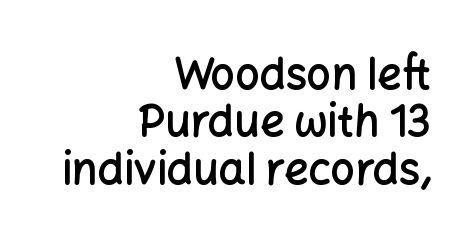
The lettering stays uniformly vertical, giving the passage a roman look. These lines are rendered in a variable-pitch font. Does the leading feel generous? Not at all — it's pinched. Firm but not heavy-handed strokes: this text is semibold.
